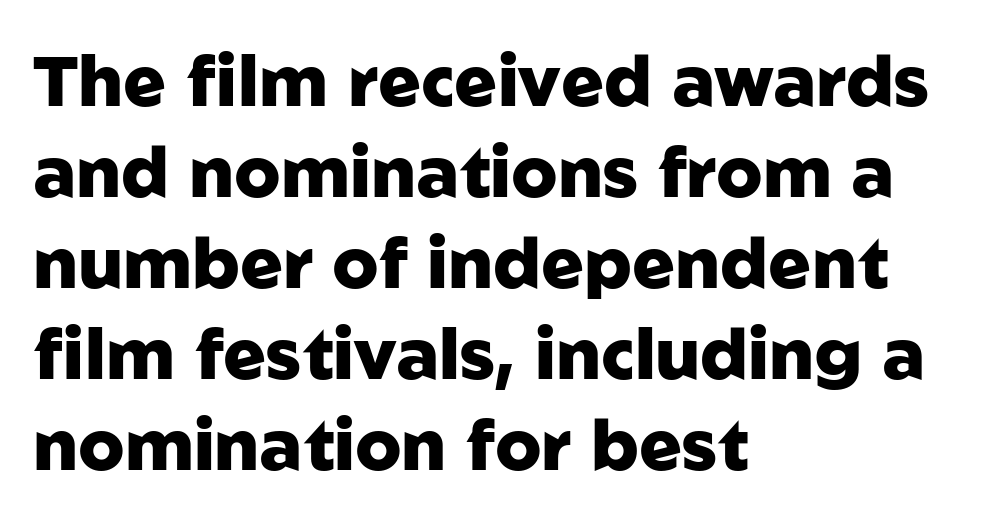
Q: Is the text bold? A: Yes.
Q: Is the text italic (slanted)? A: No, it is upright.
Q: Is the typeface a serif or a sans-serif typeface? A: Sans-serif.
Q: Is the text underlined? A: No.
Q: How is the paragraph aligned? A: Left-aligned.
Q: Is the spacing between letters normal or unusually wide? A: Normal.
Q: Is the spacing between lines tight, normal or loose? A: Normal.
Q: Width (condensed, normal, or wide)? A: Normal.
Q: Stroke contrast? A: Low.
Q: x-height? A: Medium.
Q: Monospaced? A: No.
